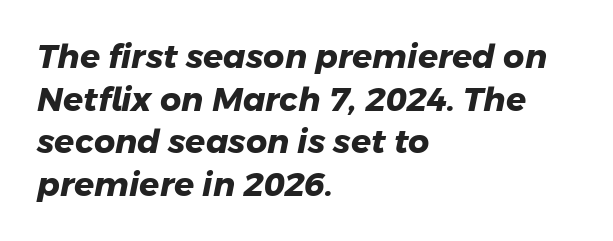
You could not count columns in this text — the font is proportionally spaced. What stands out about the letter spacing? Nothing — it is the standard amount. The rendering shows plain stroke endings on the letterforms — a sans-serif design. Each new line begins a customary step beneath the previous one. Has an underline been added? It has not.
